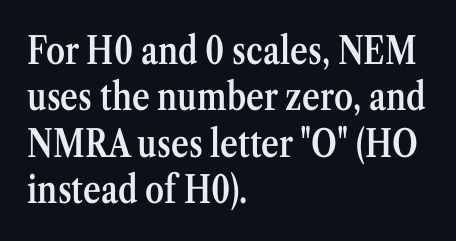
Q: Is the text bold? A: Semi-bold.
Q: Is the text italic (slanted)? A: No, it is upright.
Q: Is the typeface a serif or a sans-serif typeface? A: Serif.
Q: Is the text underlined? A: No.
Q: How is the paragraph aligned? A: Left-aligned.
Q: Is the spacing between letters normal or unusually wide? A: Normal.
Q: Width (condensed, normal, or wide)? A: Condensed.
Q: Stroke contrast? A: Medium.
Q: x-height? A: Medium.
Q: Monospaced? A: No.
